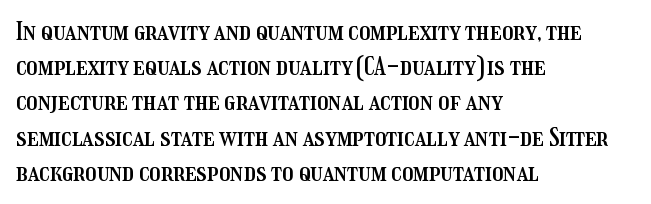
{"italic": "no", "underline": "no", "align": "left", "line_spacing": "normal", "line_spacing_ratio": 1.41, "letter_spacing": "normal", "letter_spacing_em": 0.0, "glyph_px": 25}
